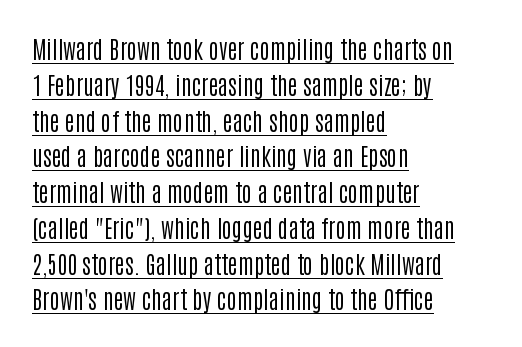
The image shows 24 px text type, upright; set left-aligned, normal line spacing (1.49x), normal letter spacing, underlined.
